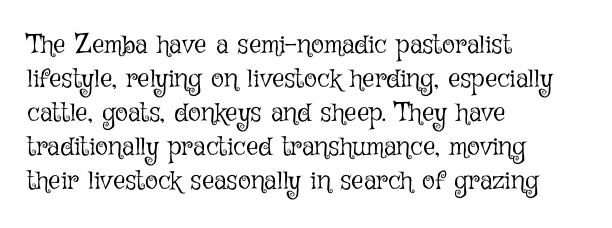
The image shows 27 px text type, upright; set left-aligned, normal line spacing (1.26x), normal letter spacing, not underlined.
